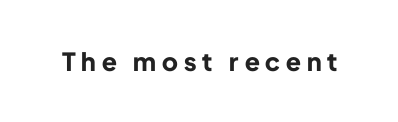
{"italic": "no", "bold": "yes", "underline": "no", "letter_spacing": "wide", "letter_spacing_em": 0.24, "glyph_px": 25}
